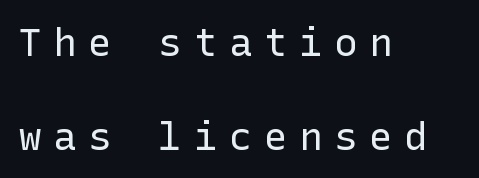
You could fit nearly another row in the gap between these rows. Unlike a traditional serif, this face leaves its strokes unadorned. Posture: straight, roman, zero tilt. Students, note that the glyphs here are deliberately spaced far apart. Visually the block forms a straight wall on the left and a jagged coastline on the right.
